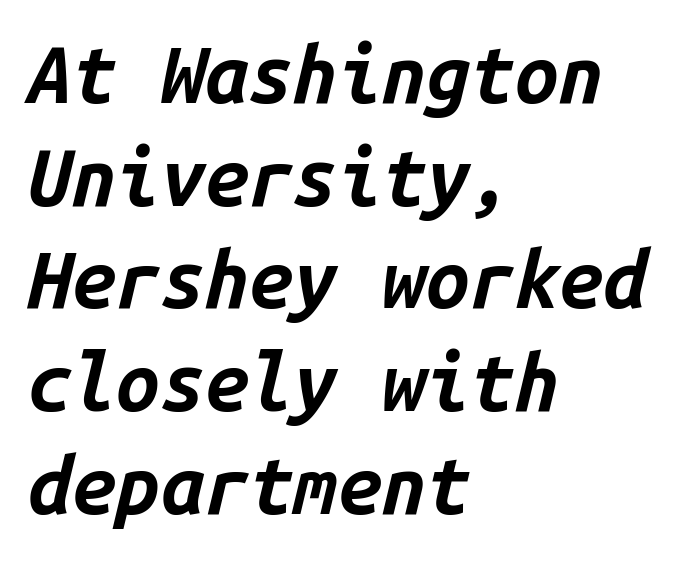
The image shows 79 px bold type, italic (leaning right), monospaced; set left-aligned, normal line spacing (1.3x), normal letter spacing, not underlined; low stroke contrast and a medium x-height.
